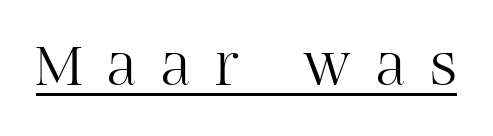
Q: Is the text bold? A: No.
Q: Is the text italic (slanted)? A: No, it is upright.
Q: Is the typeface a serif or a sans-serif typeface? A: Serif.
Q: Is the text underlined? A: Yes.
Q: Is the spacing between letters normal or unusually wide? A: Unusually wide.
Q: Width (condensed, normal, or wide)? A: Normal.
Q: Stroke contrast? A: High.
Q: x-height? A: Large.
Q: Monospaced? A: No.
